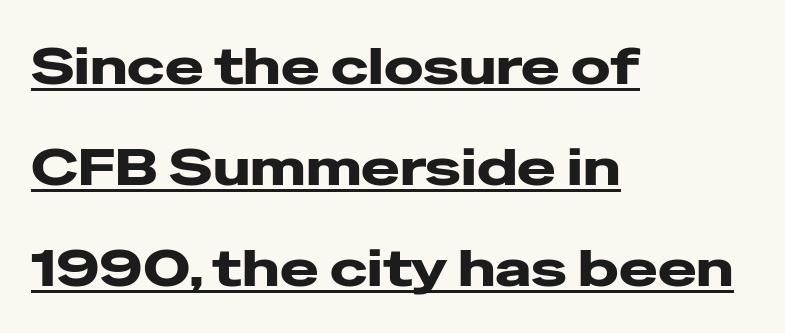
Q: Is the text bold? A: Yes.
Q: Is the text italic (slanted)? A: No, it is upright.
Q: Is the typeface a serif or a sans-serif typeface? A: Sans-serif.
Q: Is the text underlined? A: Yes.
Q: How is the paragraph aligned? A: Left-aligned.
Q: Is the spacing between letters normal or unusually wide? A: Normal.
Q: Is the spacing between lines tight, normal or loose? A: Loose.
Q: Width (condensed, normal, or wide)? A: Wide.
Q: Stroke contrast? A: Low.
Q: x-height? A: Medium.
Q: Monospaced? A: No.
